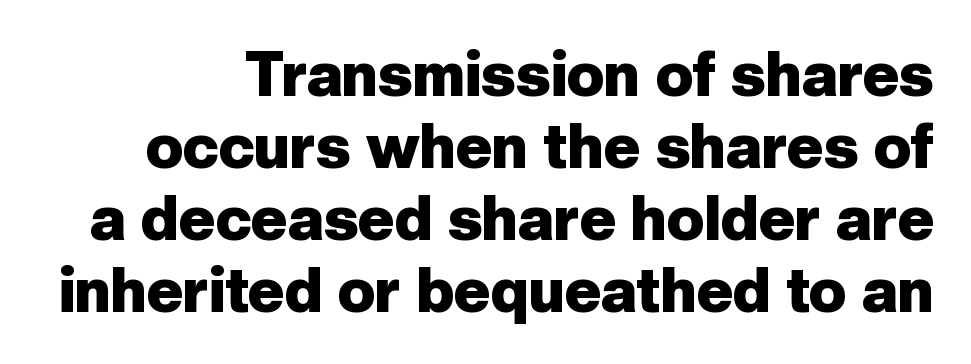
The rendering uses natural spacing where letterforms have individual widths. Compared with an ordinary text face, these strokes are far heavier — a full bold. The string is rendered with underlining switched off. Ordinary non-slanted type is in use. Unlike a traditional serif, this face leaves its strokes unadorned.
